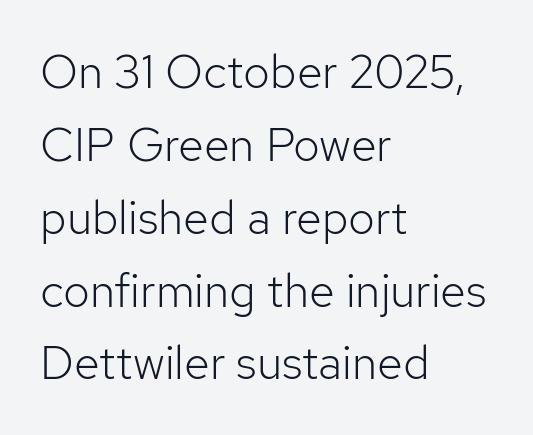
The image shows 47 px light sans-serif type, upright; set left-aligned, normal line spacing (1.55x), normal letter spacing, not underlined; low stroke contrast and a medium x-height.
